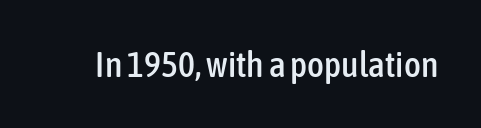
Nothing unusual about the tracking: characters are spaced as the font intends. Ordinary non-slanted type is in use. What kind of face is this? One without serifs — a sans. These lines are rendered in a variable-pitch font.
